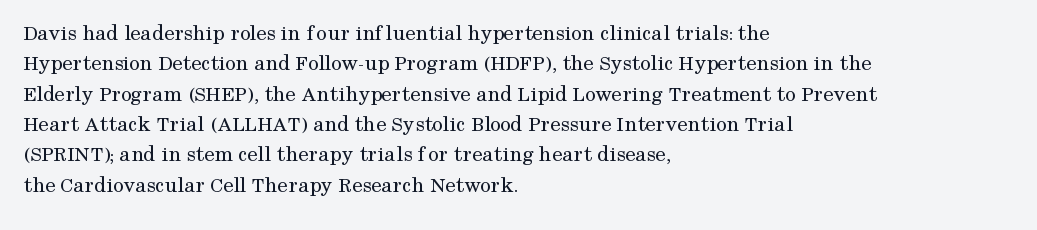
The space directly below the letters is spotless. Caption: standard tracking, unaltered. Vertically, the passage feels balanced, rows spaced as you'd expect. Does the lettering tilt? It doesn't — this is upright.
